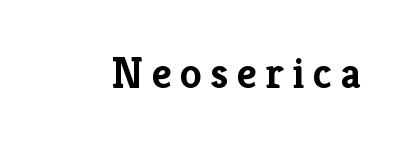
Q: Is the text bold? A: Yes.
Q: Is the text italic (slanted)? A: No, it is upright.
Q: Is the typeface a serif or a sans-serif typeface? A: Serif.
Q: Is the text underlined? A: No.
Q: Width (condensed, normal, or wide)? A: Normal.
Q: Stroke contrast? A: Low.
Q: x-height? A: Medium.
Q: Monospaced? A: No.
